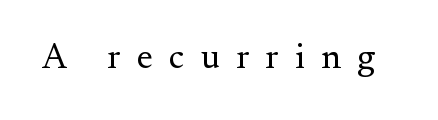
The image shows 35 px regular-weight serif type, upright; set unusually wide letter spacing (+0.46 em), not underlined; medium stroke contrast and a small x-height.
